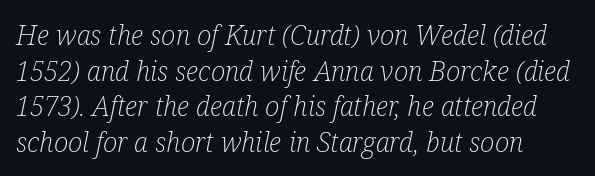
The image shows 27 px text type, italic (leaning right); set normal line spacing (1.32x), normal letter spacing, not underlined.
